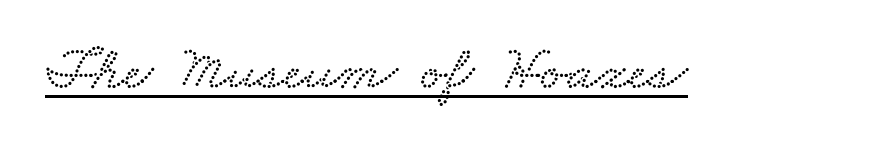
{"width": "wide", "stroke_contrast": "low", "x_height": "small", "monospaced": "no", "underline": "yes", "letter_spacing": "normal", "letter_spacing_em": 0.0, "glyph_px": 63}
